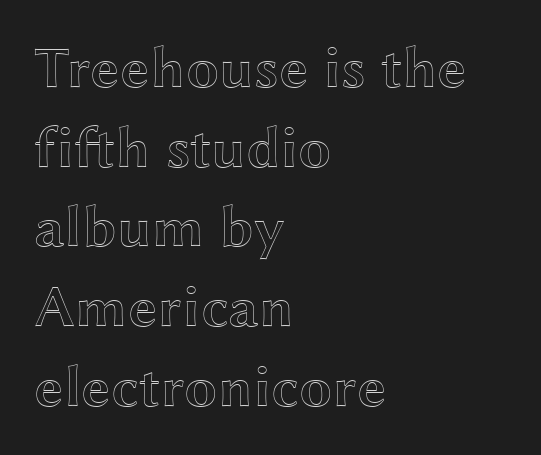
Q: Is the text italic (slanted)? A: No, it is upright.
Q: Is the text underlined? A: No.
Q: How is the paragraph aligned? A: Left-aligned.
Q: Is the spacing between letters normal or unusually wide? A: Normal.
Q: Is the spacing between lines tight, normal or loose? A: Normal.
Q: Width (condensed, normal, or wide)? A: Wide.
Q: x-height? A: Medium.
Q: Monospaced? A: No.
